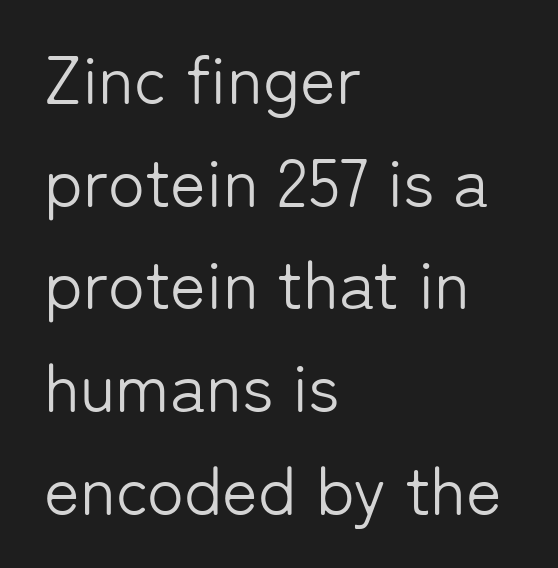
Look at the tracking — it's just the regular setting, nothing added. This sample uses an upright cut, with every glyph sitting square on the baseline. In CSS terms this would be text-align: left. Leading matches the norm, producing a regular column. Character widths vary here, with narrow letters taking less room than wide ones. Words float on clear page, feet unadorned.
